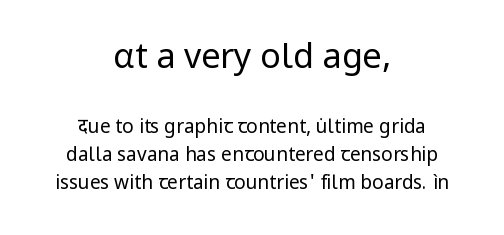
{"serif": "no", "italic": "no", "bold": "no", "weight": "regular", "width": "normal", "stroke_contrast": "low", "x_height": "medium", "monospaced": "no", "underline": "no", "align": "center", "line_spacing": "normal", "line_spacing_ratio": 1.49, "letter_spacing": "normal", "letter_spacing_em": 0.0, "larger_block": "first", "size_ratio": 1.79, "glyph_px": 34}
